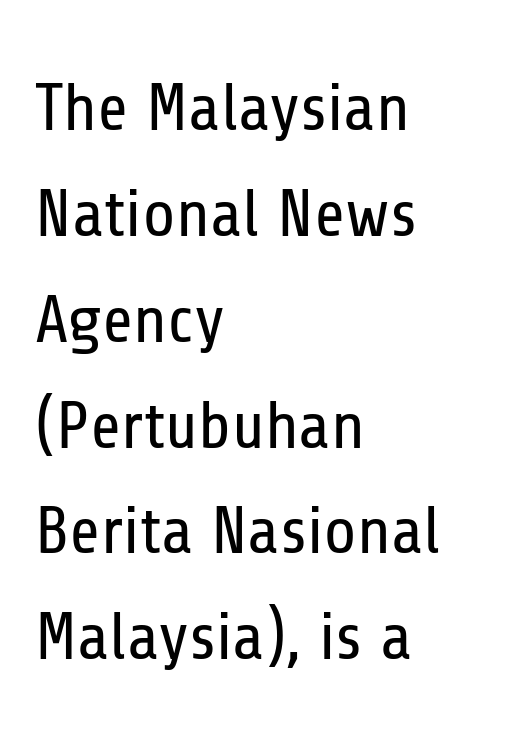
{"serif": "no", "italic": "no", "bold": "no", "weight": "regular", "width": "condensed", "stroke_contrast": "low", "x_height": "medium", "monospaced": "no", "underline": "no", "align": "left", "line_spacing": "normal", "line_spacing_ratio": 1.58, "letter_spacing": "normal", "letter_spacing_em": 0.0, "glyph_px": 67}
